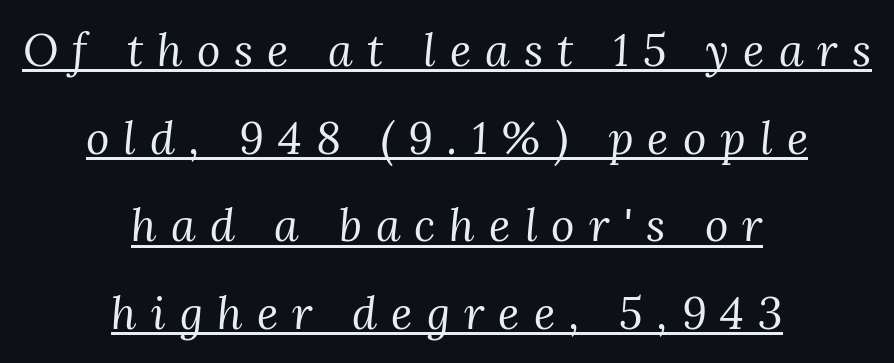
{"serif": "yes", "italic": "yes", "lean": "right", "slant_degrees": 3, "bold": "no", "weight": "regular", "width": "normal", "stroke_contrast": "medium", "x_height": "medium", "monospaced": "no", "underline": "yes", "align": "center", "line_spacing": "loose", "line_spacing_ratio": 1.95, "letter_spacing": "wide", "letter_spacing_em": 0.31, "glyph_px": 45}
